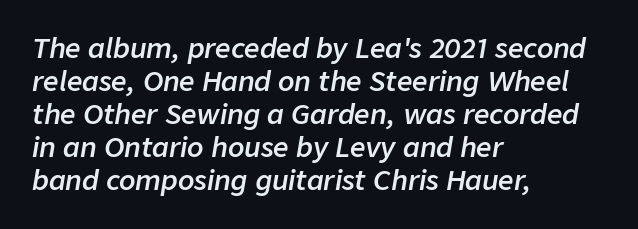
{"italic": "yes", "lean": "right", "slant_degrees": 9, "bold": "semi", "underline": "no", "align": "left", "line_spacing_ratio": 1.22, "letter_spacing": "normal", "letter_spacing_em": 0.0, "glyph_px": 27}
